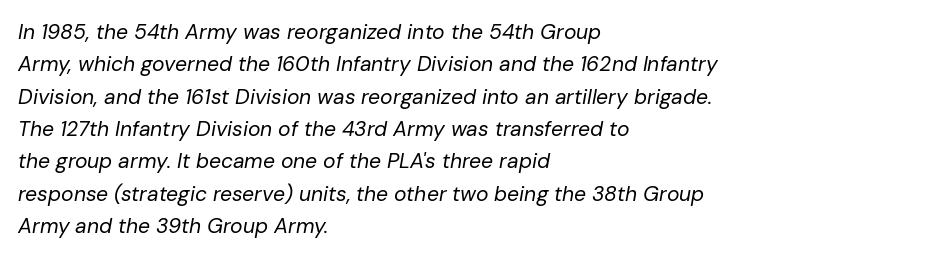
Posture: slanted. The cut favours lightness, reaching ordinary text weight at its darkest. Each word holds together tightly as a unit, with standard inter-letter gaps. The passage shown is not underscored anywhere. Line starts are locked; line ends wander.
